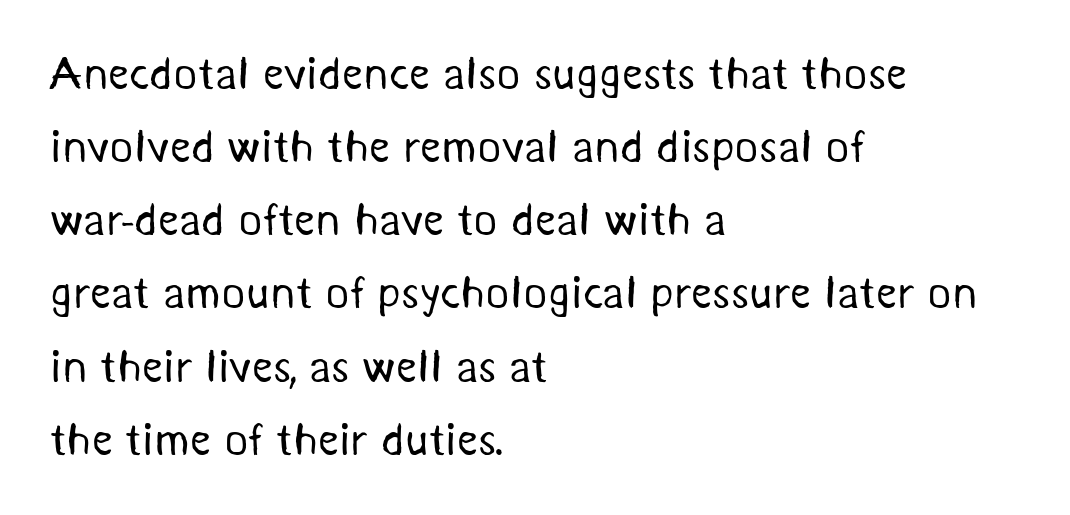
{"serif": "no", "bold": "no", "weight": "regular", "width": "normal", "stroke_contrast": "medium", "x_height": "medium", "monospaced": "no", "underline": "no", "align": "left", "line_spacing": "normal", "line_spacing_ratio": 1.59, "letter_spacing": "normal", "letter_spacing_em": 0.0, "glyph_px": 46}
